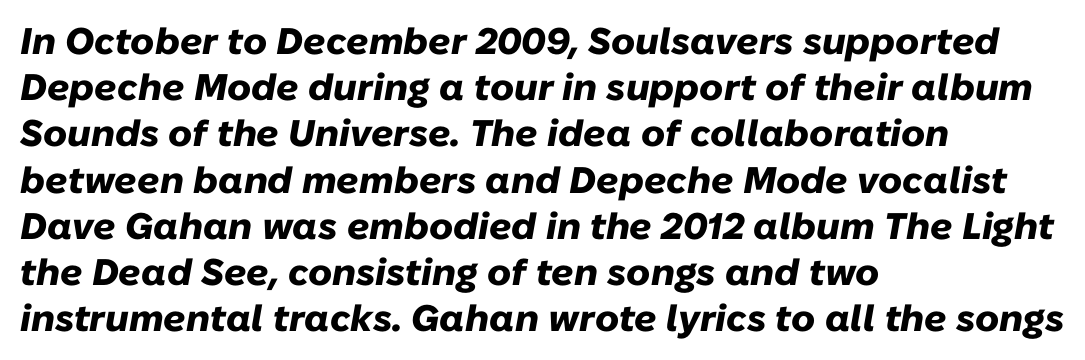
The image shows 37 px heavy type, italic (leaning right); set left-aligned, normal line spacing (1.25x), normal letter spacing, not underlined; low stroke contrast and a medium x-height.
